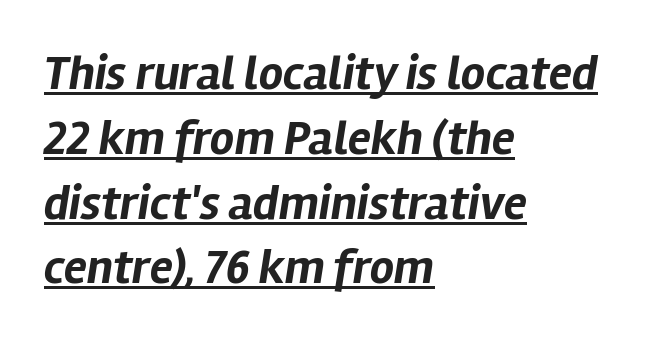
Q: Is the text bold? A: Yes.
Q: Is the text italic (slanted)? A: Yes, it leans right by about 12 degrees.
Q: Is the text underlined? A: Yes.
Q: How is the paragraph aligned? A: Left-aligned.
Q: Is the spacing between letters normal or unusually wide? A: Normal.
Q: Is the spacing between lines tight, normal or loose? A: Normal.
Q: Width (condensed, normal, or wide)? A: Normal.
Q: Stroke contrast? A: Low.
Q: x-height? A: Medium.
Q: Monospaced? A: No.
